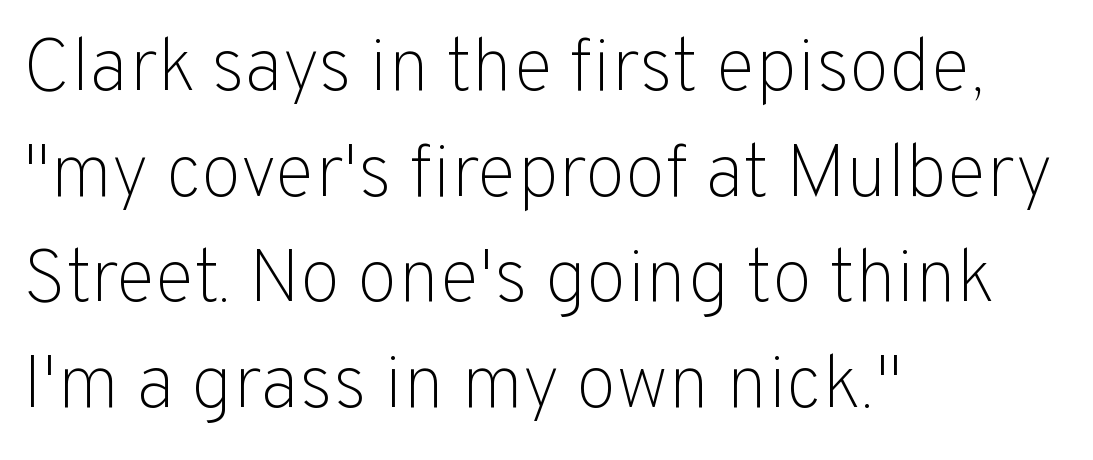
Q: Is the text bold? A: No.
Q: Is the text italic (slanted)? A: No, it is upright.
Q: Is the typeface a serif or a sans-serif typeface? A: Sans-serif.
Q: Is the text underlined? A: No.
Q: How is the paragraph aligned? A: Left-aligned.
Q: Is the spacing between letters normal or unusually wide? A: Normal.
Q: Is the spacing between lines tight, normal or loose? A: Normal.
Q: Width (condensed, normal, or wide)? A: Normal.
Q: Stroke contrast? A: Low.
Q: x-height? A: Medium.
Q: Monospaced? A: No.
